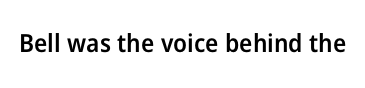
{"italic": "no", "bold": "semi", "underline": "no", "letter_spacing": "normal", "letter_spacing_em": 0.0, "glyph_px": 25}
